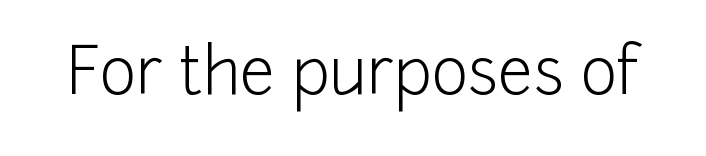
A typesetter would call this zero additional tracking. Note the varied advance widths — an 'i' is clearly narrower than an 'm'. This sample uses a sans-serif face. Is the stroke heavy? The answer is a plain regular-or-lighter. Check under the words: just untouched page.
